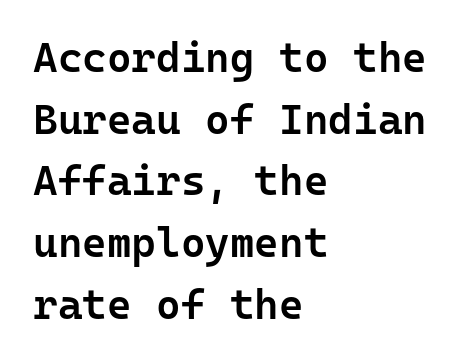
Q: Is the text bold? A: Semi-bold.
Q: Is the text italic (slanted)? A: No, it is upright.
Q: Is the typeface a serif or a sans-serif typeface? A: Sans-serif.
Q: Is the text underlined? A: No.
Q: How is the paragraph aligned? A: Left-aligned.
Q: Is the spacing between letters normal or unusually wide? A: Normal.
Q: Is the spacing between lines tight, normal or loose? A: Normal.
Q: Width (condensed, normal, or wide)? A: Normal.
Q: Stroke contrast? A: Low.
Q: x-height? A: Medium.
Q: Monospaced? A: Yes.
